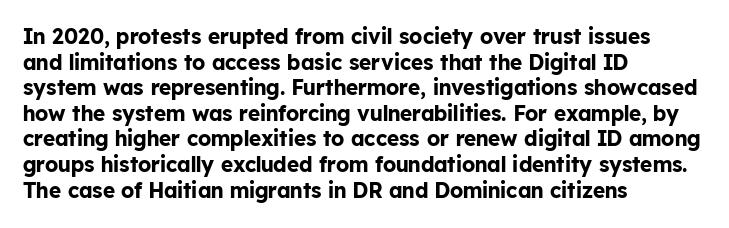
Is there any slant? The stems are plumb. The zone under the glyphs is completely vacant. Caption: bold face, heavy strokes. Each word holds together tightly as a unit, with standard inter-letter gaps. Does the copy run flush right? No — it runs flush left.
